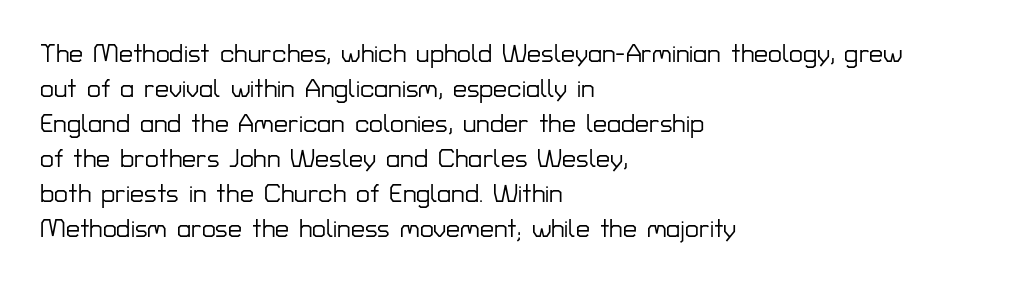
The image shows 25 px text type, upright; set left-aligned, normal line spacing (1.4x), normal letter spacing, not underlined.
